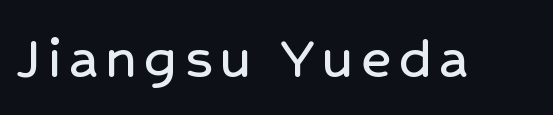
{"serif": "no", "italic": "no", "width": "normal", "stroke_contrast": "low", "x_height": "medium", "monospaced": "no", "underline": "no", "glyph_px": 64}
